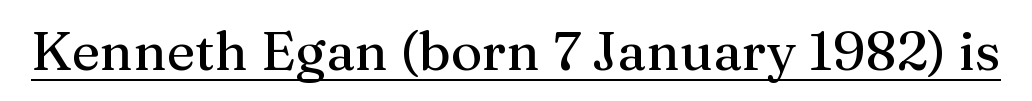
The axis of the letterforms is exactly vertical. What kind of face is this? One with serifs. These characters rest on top of a visible drawn line. Here the designer chose a conventional face with non-uniform glyph widths. How are the letters spaced? Ordinarily, with no added tracking.
